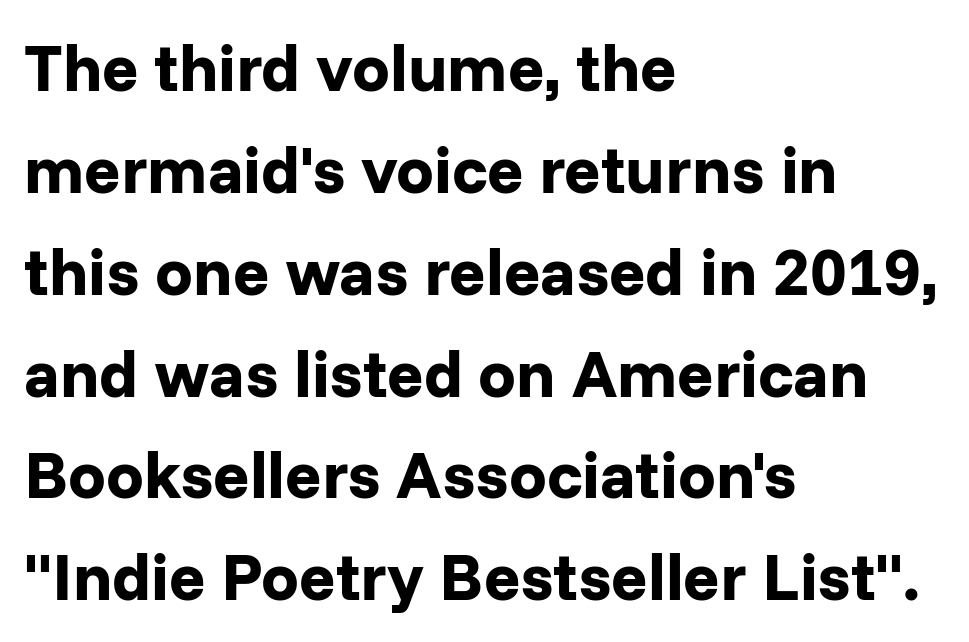
The image shows 67 px bold sans-serif type, upright; set left-aligned, normal line spacing (1.52x), normal letter spacing, not underlined; low stroke contrast and a medium x-height.
